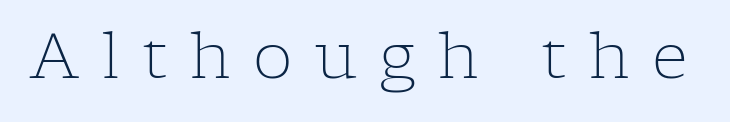
{"serif": "yes", "italic": "no", "bold": "no", "weight": "light", "width": "normal", "stroke_contrast": "low", "x_height": "medium", "monospaced": "no", "underline": "no", "letter_spacing": "wide", "letter_spacing_em": 0.36, "glyph_px": 63}
